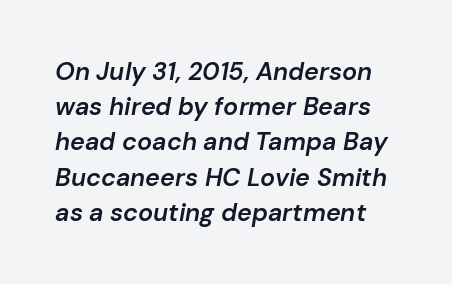
{"italic": "yes", "lean": "right", "slant_degrees": 10, "bold": "semi", "underline": "no", "line_spacing": "normal", "line_spacing_ratio": 1.41, "letter_spacing": "normal", "letter_spacing_em": 0.0, "glyph_px": 25}
